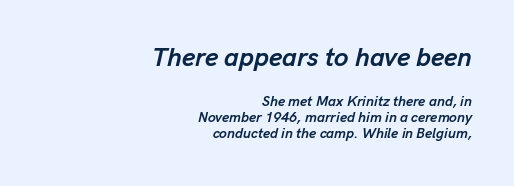
Horizontal alignment here is rightward, an uncommon choice for prose. When letters slant like this, we call the style italic. The line texture is even and compact thanks to regular tracking. Larger block? The one above; the one below is distinctly smaller. Thick stems and heavy bowls — unmistakably bold.
